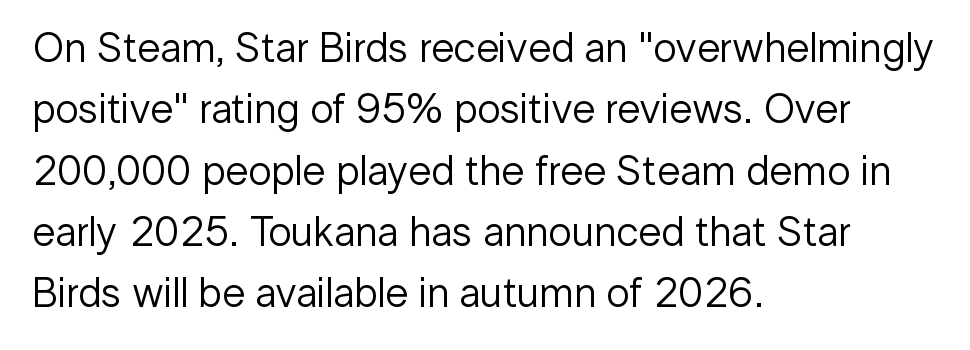
Vertical stems look standard width or narrower in stroke. The font's upright variant was chosen for this text. Regular leading. Each row of text sits above clean, open space.
